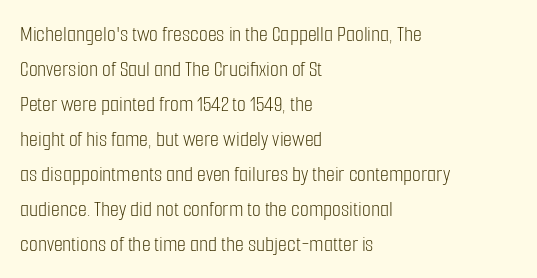
The image shows 23 px text type, upright; set left-aligned, normal line spacing (1.52x), normal letter spacing, not underlined.
